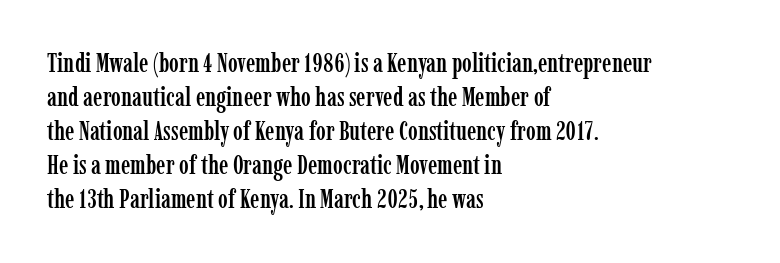
{"italic": "no", "underline": "no", "align": "left", "line_spacing": "normal", "line_spacing_ratio": 1.31, "letter_spacing": "normal", "letter_spacing_em": 0.0, "glyph_px": 26}
